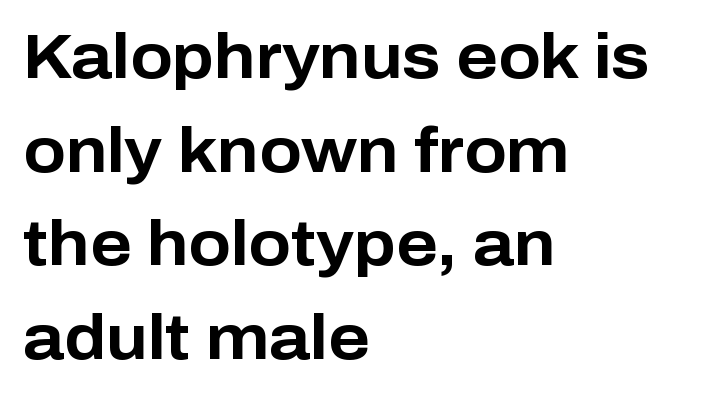
The image shows 62 px bold sans-serif type, upright; set left-aligned, normal line spacing (1.51x), normal letter spacing, not underlined; low stroke contrast and a medium x-height.
